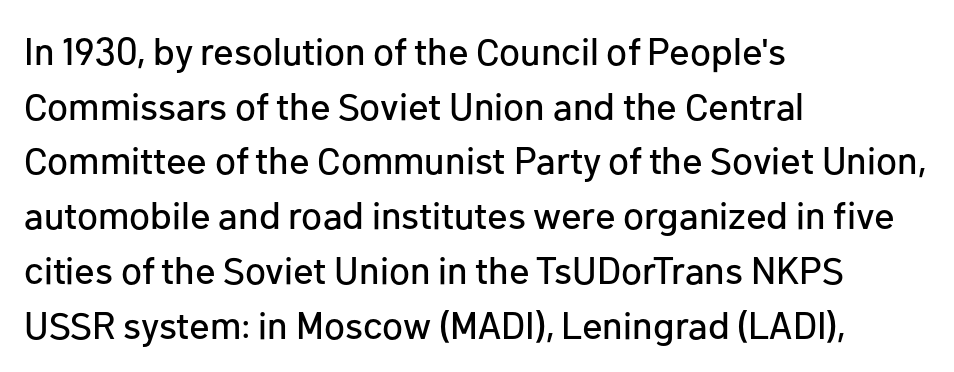
{"serif": "no", "italic": "no", "width": "normal", "stroke_contrast": "low", "x_height": "medium", "monospaced": "no", "underline": "no", "align": "left", "line_spacing": "normal", "line_spacing_ratio": 1.44, "letter_spacing": "normal", "letter_spacing_em": 0.0, "glyph_px": 38}
